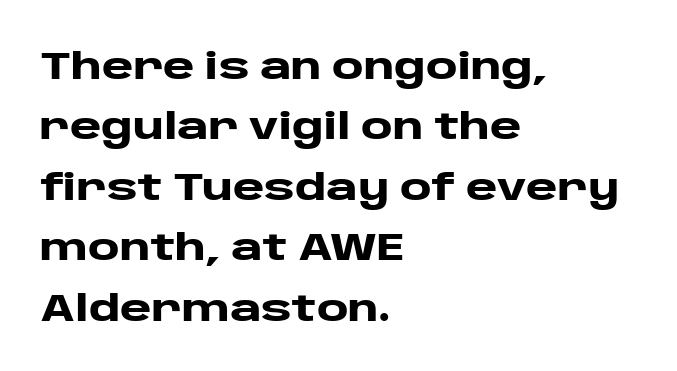
Character widths vary here, with narrow letters taking less room than wide ones. Do the letters lean? They stand straight. A clean baseline with only descenders dipping below it. Type style note: lacks serifs.
